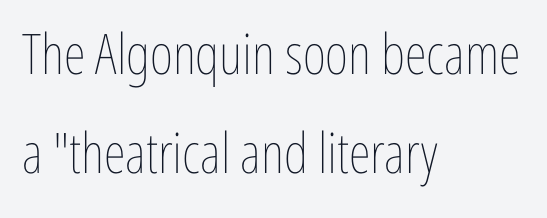
Varying glyph widths throughout — classic text-font behaviour. Vertical strokes here are truly vertical. Each stroke keeps to a modest, everyday thickness or less. A student would call this left alignment; a typographer would say flush left, rag right.
